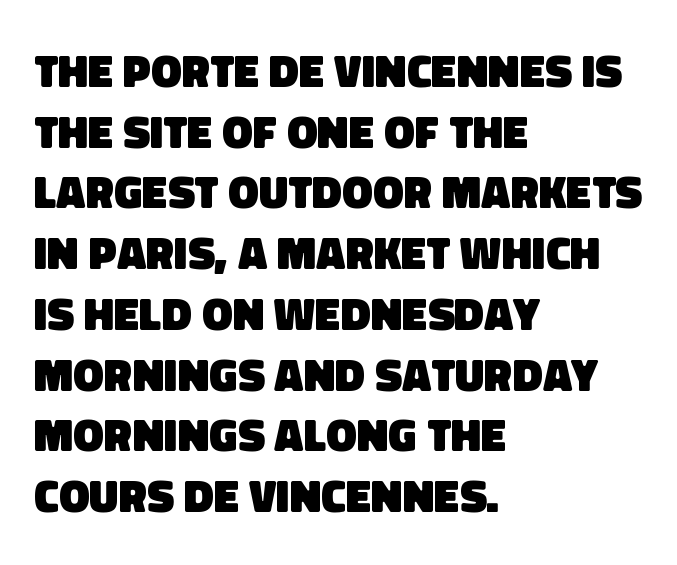
{"serif": "no", "bold": "yes", "weight": "heavy", "width": "normal", "stroke_contrast": "low", "x_height": "large", "monospaced": "no", "underline": "no", "align": "left", "line_spacing": "normal", "line_spacing_ratio": 1.32, "letter_spacing": "normal", "letter_spacing_em": 0.0, "glyph_px": 46}
